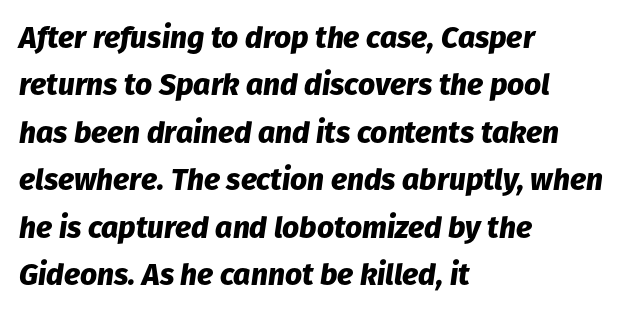
Q: Is the text bold? A: Yes.
Q: Is the text italic (slanted)? A: Yes, it leans right by about 8 degrees.
Q: Is the text underlined? A: No.
Q: How is the paragraph aligned? A: Left-aligned.
Q: Is the spacing between letters normal or unusually wide? A: Normal.
Q: Is the spacing between lines tight, normal or loose? A: Normal.
Q: Width (condensed, normal, or wide)? A: Normal.
Q: Stroke contrast? A: Low.
Q: x-height? A: Medium.
Q: Monospaced? A: No.
